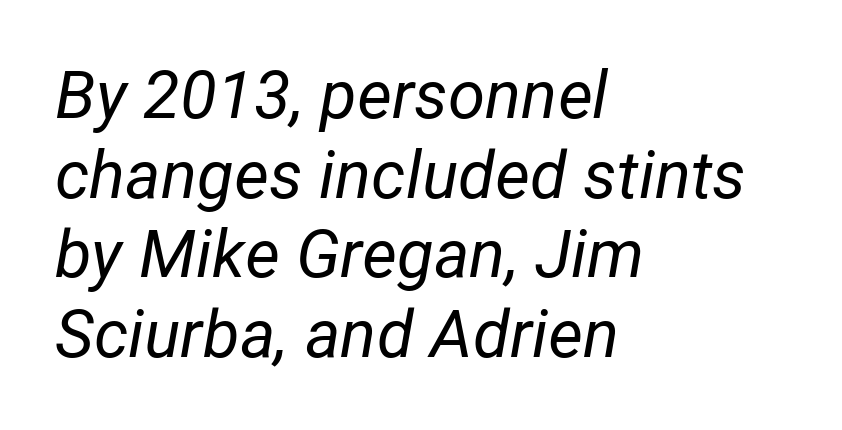
Tracking value appears to be zero — textbook default spacing. The rendering anchors every line to the left-hand side. The axis of the letterforms is tilted away from vertical. Character widths vary here, with narrow letters taking less room than wide ones. No letter is thick-stroked: the sample isn't bold. Clear beneath every line of the passage.
